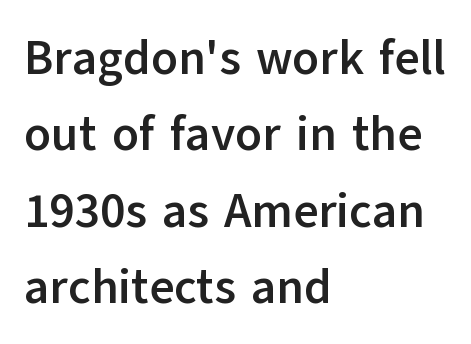
Do the letters lean? They stand straight. Nobody drew a line under any word here. Note: no serifs on the glyphs. Quick note: interline space is typical. The type is set solid horizontally, with unmodified tracking. The passage shown is typed in a proportional face where columns would drift.
